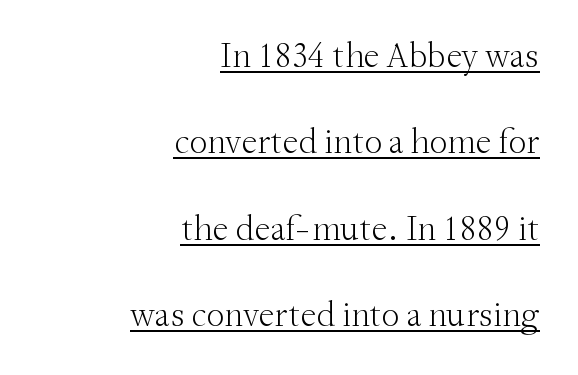
Q: Is the text bold? A: No.
Q: Is the text italic (slanted)? A: No, it is upright.
Q: Is the typeface a serif or a sans-serif typeface? A: Serif.
Q: Is the text underlined? A: Yes.
Q: How is the paragraph aligned? A: Right-aligned.
Q: Is the spacing between letters normal or unusually wide? A: Normal.
Q: Is the spacing between lines tight, normal or loose? A: Loose.
Q: Width (condensed, normal, or wide)? A: Normal.
Q: Stroke contrast? A: Medium.
Q: x-height? A: Small.
Q: Monospaced? A: No.
